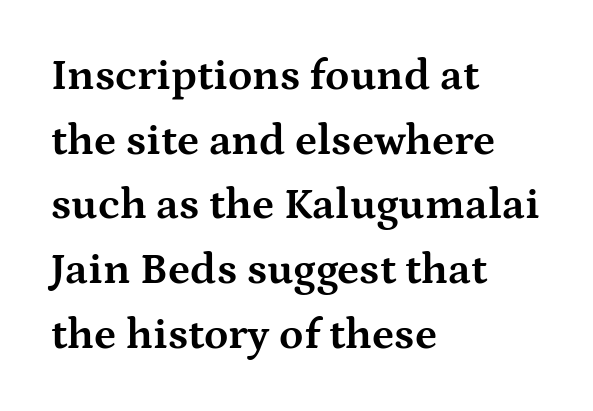
The image shows 44 px bold, wide serif type, upright; set left-aligned, normal line spacing (1.47x), normal letter spacing, not underlined; medium stroke contrast and a medium x-height.
